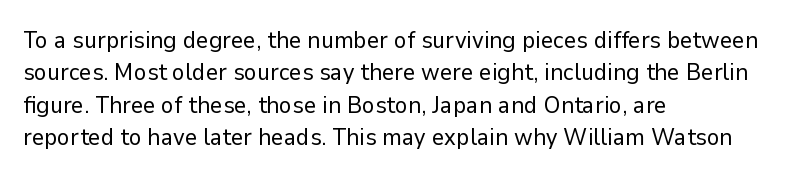
{"italic": "no", "bold": "no", "underline": "no", "align": "left", "line_spacing": "normal", "line_spacing_ratio": 1.35, "letter_spacing": "normal", "letter_spacing_em": 0.0, "glyph_px": 24}
